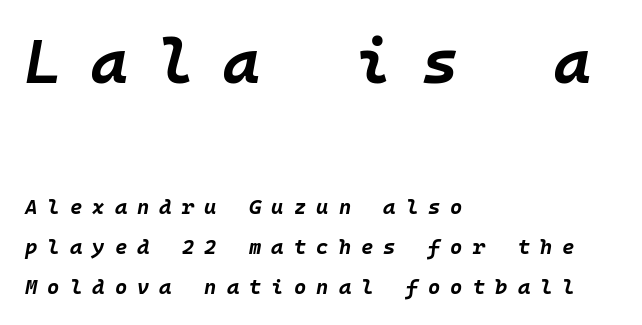
{"italic": "yes", "lean": "right", "slant_degrees": 10, "bold": "yes", "weight": "bold", "width": "normal", "stroke_contrast": "low", "x_height": "large", "monospaced": "yes", "underline": "no", "align": "left", "line_spacing": "loose", "line_spacing_ratio": 1.92, "letter_spacing": "wide", "letter_spacing_em": 0.48, "larger_block": "first", "size_ratio": 2.95, "glyph_px": 62}
